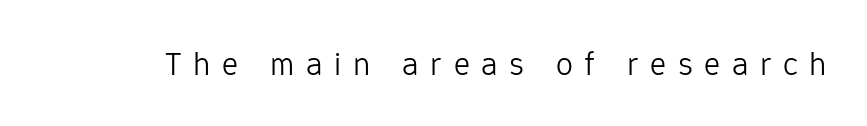
Q: Is the text bold? A: No.
Q: Is the text italic (slanted)? A: No, it is upright.
Q: Is the typeface a serif or a sans-serif typeface? A: Sans-serif.
Q: Is the text underlined? A: No.
Q: Is the spacing between letters normal or unusually wide? A: Unusually wide.
Q: Width (condensed, normal, or wide)? A: Normal.
Q: Stroke contrast? A: Low.
Q: x-height? A: Medium.
Q: Monospaced? A: No.
